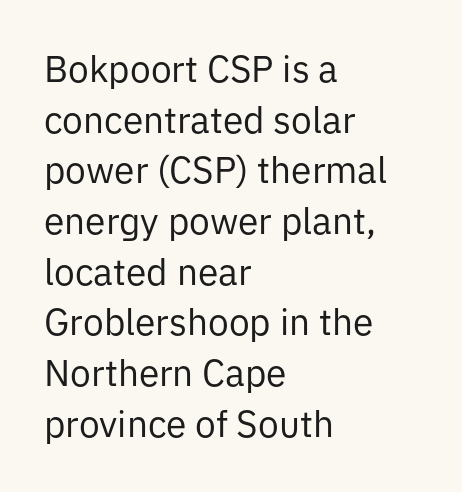
The image shows 37 px regular-weight sans-serif type, upright; set left-aligned, normal line spacing (1.37x), normal letter spacing, not underlined; low stroke contrast and a medium x-height.
